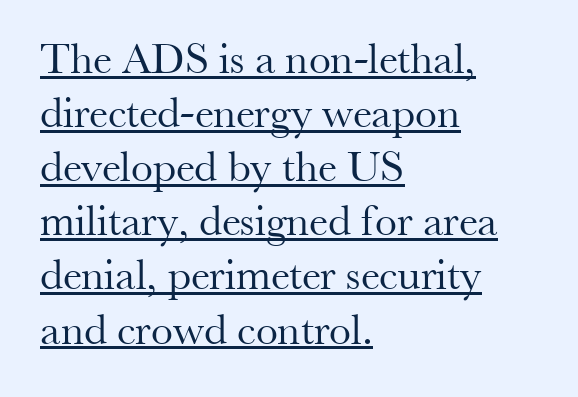
{"serif": "yes", "italic": "no", "bold": "no", "weight": "regular", "width": "normal", "stroke_contrast": "medium", "x_height": "small", "monospaced": "no", "underline": "yes", "align": "left", "line_spacing_ratio": 1.23, "letter_spacing": "normal", "letter_spacing_em": 0.0, "glyph_px": 44}
